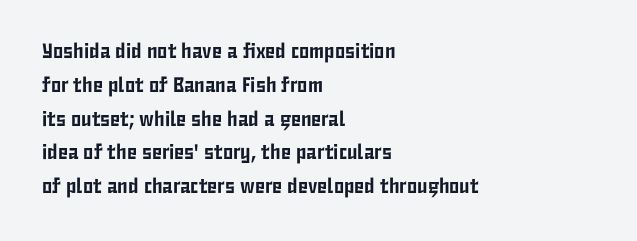
The image shows 21 px text type, upright; set left-aligned, normal line spacing (1.61x), normal letter spacing, not underlined.
